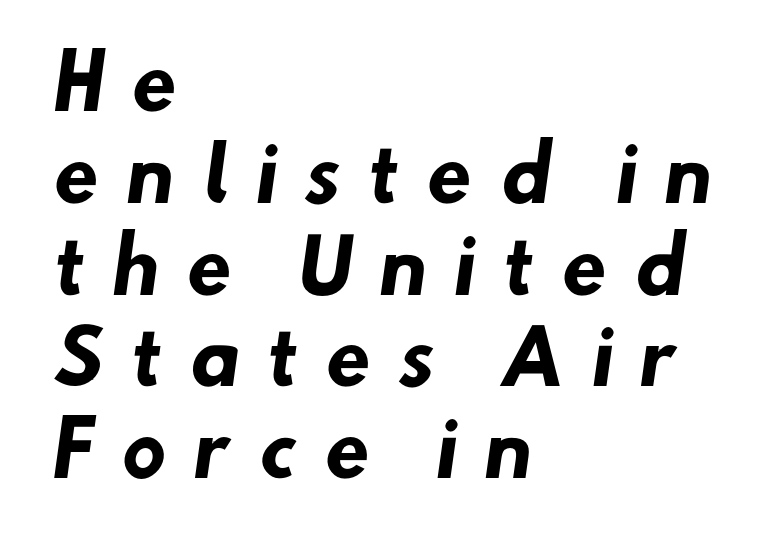
Q: Is the text bold? A: Yes.
Q: Is the typeface a serif or a sans-serif typeface? A: Sans-serif.
Q: Is the text underlined? A: No.
Q: How is the paragraph aligned? A: Left-aligned.
Q: Is the spacing between letters normal or unusually wide? A: Unusually wide.
Q: Width (condensed, normal, or wide)? A: Normal.
Q: Stroke contrast? A: Low.
Q: x-height? A: Small.
Q: Monospaced? A: No.
